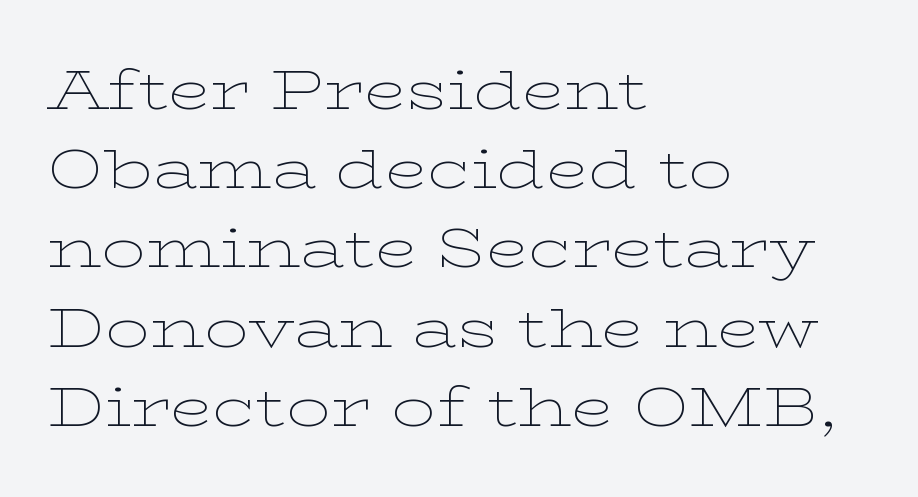
The image shows 55 px thin, wide serif type, upright; set left-aligned, normal line spacing (1.44x), normal letter spacing, not underlined; low stroke contrast and a medium x-height.
